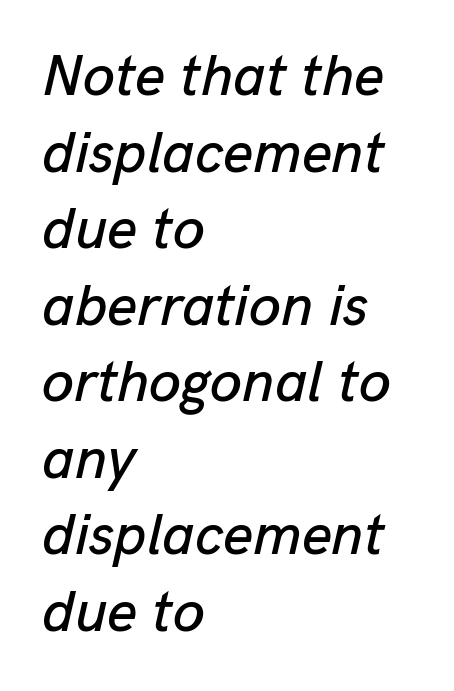
{"italic": "yes", "lean": "right", "slant_degrees": 13, "width": "normal", "stroke_contrast": "low", "x_height": "medium", "monospaced": "no", "underline": "no", "align": "left", "line_spacing": "normal", "line_spacing_ratio": 1.32, "letter_spacing": "normal", "letter_spacing_em": 0.0, "glyph_px": 58}
